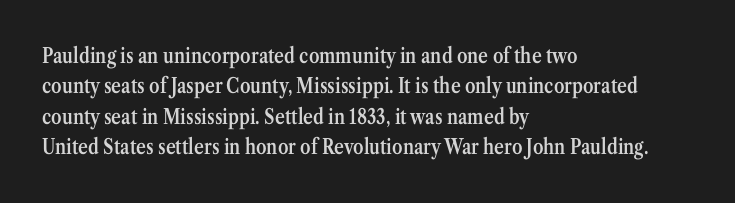
The image shows 21 px text type, upright; set left-aligned, normal line spacing (1.45x), normal letter spacing, not underlined.
